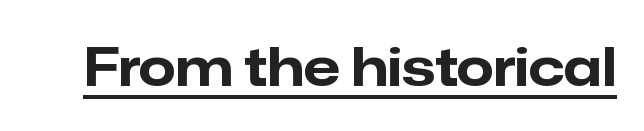
Does the type have serifs? No, each stem ends abruptly. The font is running at its bold setting. It's the straight-up-and-down kind of type. Character widths vary here, with narrow letters taking less room than wide ones. Has an underline been added? It has. This sample uses plain, unmodified letter spacing.
